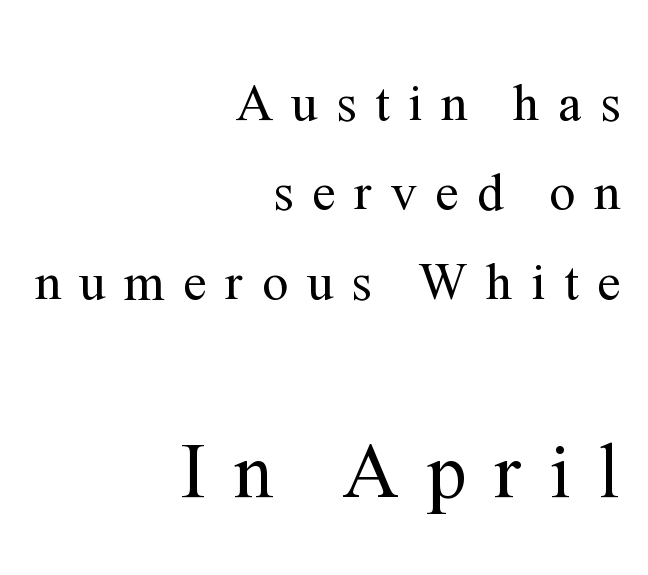
Q: Is the text bold? A: No.
Q: Is the text italic (slanted)? A: No, it is upright.
Q: Is the typeface a serif or a sans-serif typeface? A: Serif.
Q: Is the text underlined? A: No.
Q: How is the paragraph aligned? A: Right-aligned.
Q: Is the spacing between letters normal or unusually wide? A: Unusually wide.
Q: Which block of text is set in a larger size, the first (top) or the second (bottom)? A: The second (bottom) one.
Q: Width (condensed, normal, or wide)? A: Normal.
Q: Stroke contrast? A: Medium.
Q: x-height? A: Medium.
Q: Monospaced? A: No.
